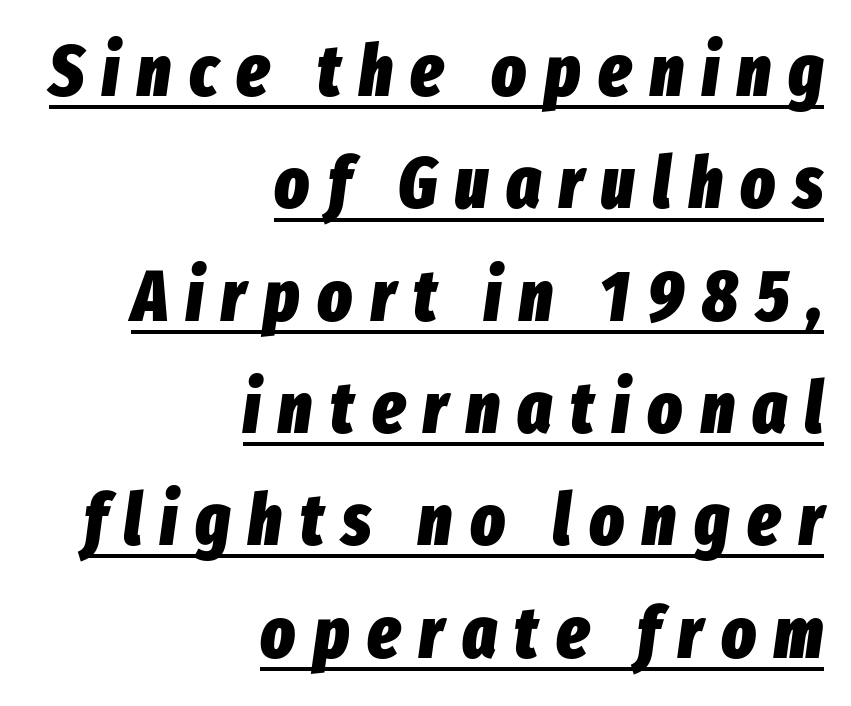
The image shows 72 px heavy, condensed type, italic (leaning right); set right-aligned, normal line spacing (1.56x), unusually wide letter spacing (+0.25 em), underlined; low stroke contrast and a medium x-height.
